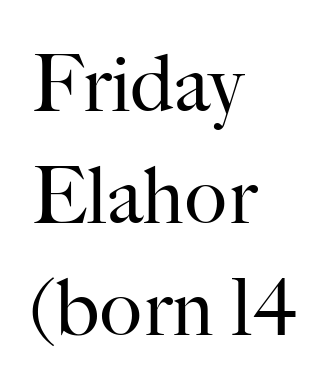
Each new line begins a customary step beneath the previous one. All the whitespace from short lines collects on the right. Has an underline been added? It has not. In terms of letterspacing, this is plain default setting.
